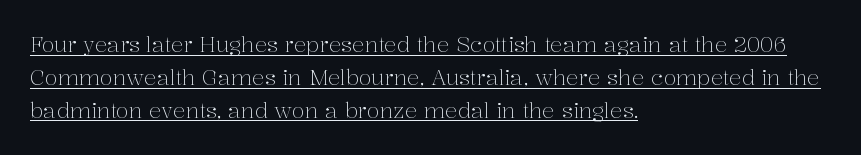
The image shows 21 px text type, upright; set left-aligned, normal line spacing (1.56x), normal letter spacing, underlined.
